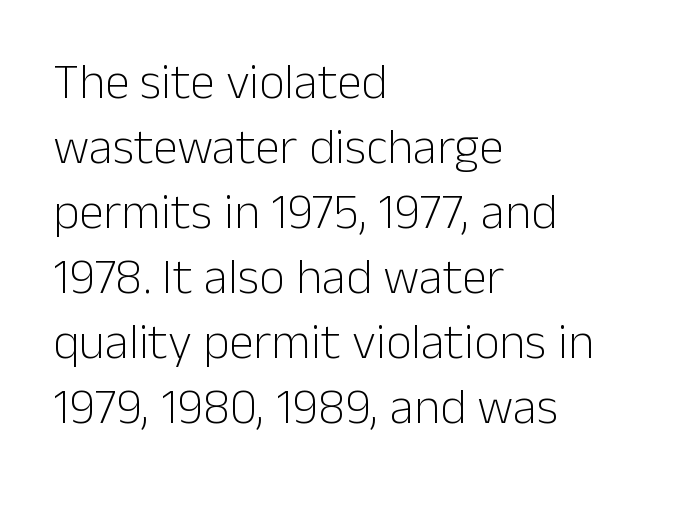
{"serif": "no", "italic": "no", "bold": "no", "weight": "light", "width": "normal", "stroke_contrast": "low", "x_height": "medium", "monospaced": "no", "underline": "no", "align": "left", "line_spacing": "normal", "line_spacing_ratio": 1.3, "letter_spacing": "normal", "letter_spacing_em": 0.0, "glyph_px": 50}
